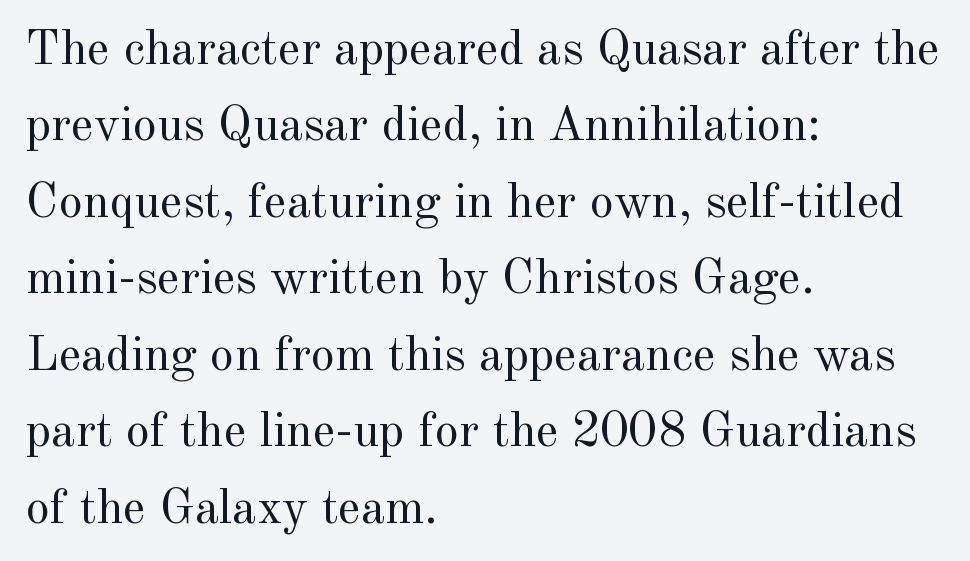
{"serif": "yes", "italic": "no", "bold": "no", "weight": "regular", "width": "normal", "x_height": "small", "monospaced": "no", "underline": "no", "align": "left", "line_spacing": "normal", "line_spacing_ratio": 1.56, "letter_spacing": "normal", "letter_spacing_em": 0.0, "glyph_px": 49}
